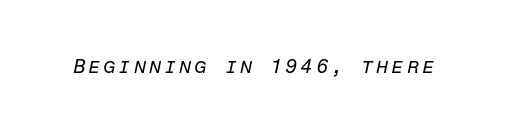
The image shows 20 px text type, italic (leaning right); set not underlined.
